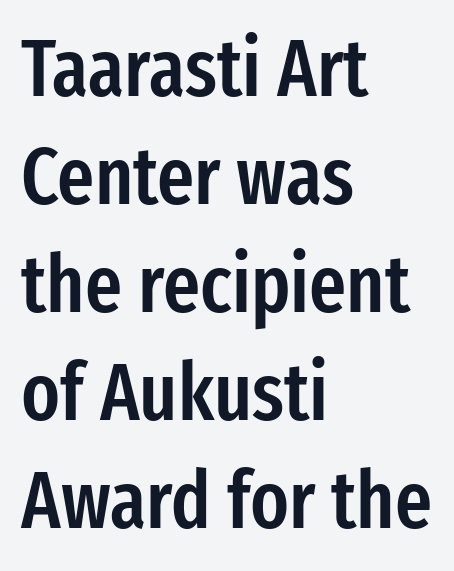
The image shows 80 px semibold, condensed sans-serif type, upright; set left-aligned, normal line spacing (1.35x), normal letter spacing, not underlined; low stroke contrast and a medium x-height.
